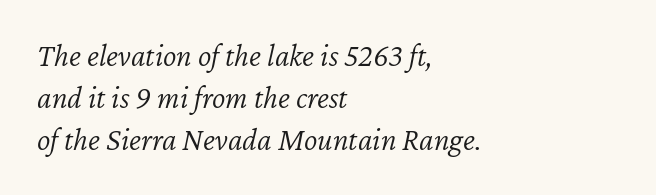
Q: Is the text bold? A: No.
Q: Is the text italic (slanted)? A: Yes, it leans right by about 12 degrees.
Q: Is the text underlined? A: No.
Q: How is the paragraph aligned? A: Left-aligned.
Q: Is the spacing between letters normal or unusually wide? A: Normal.
Q: Is the spacing between lines tight, normal or loose? A: Normal.
Q: Width (condensed, normal, or wide)? A: Normal.
Q: Stroke contrast? A: Low.
Q: x-height? A: Medium.
Q: Monospaced? A: No.
